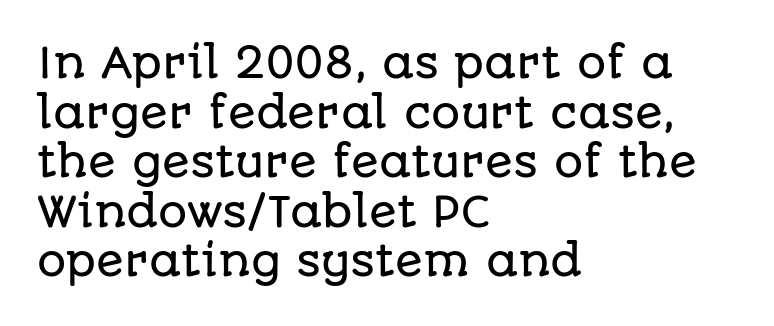
{"serif": "no", "italic": "no", "width": "normal", "stroke_contrast": "low", "x_height": "large", "monospaced": "no", "underline": "no", "align": "left", "line_spacing_ratio": 1.21, "letter_spacing": "normal", "letter_spacing_em": 0.0, "glyph_px": 41}
